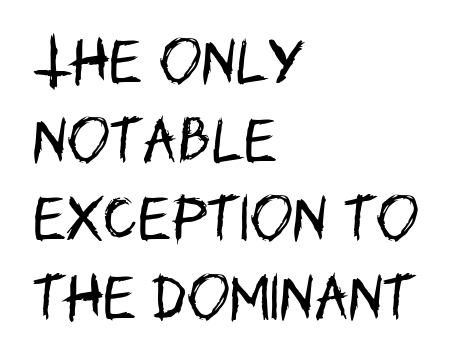
Q: Is the text bold? A: No.
Q: Is the text italic (slanted)? A: No, it is upright.
Q: Is the typeface a serif or a sans-serif typeface? A: Sans-serif.
Q: Is the text underlined? A: No.
Q: How is the paragraph aligned? A: Left-aligned.
Q: Is the spacing between letters normal or unusually wide? A: Normal.
Q: Is the spacing between lines tight, normal or loose? A: Normal.
Q: Width (condensed, normal, or wide)? A: Condensed.
Q: Stroke contrast? A: Low.
Q: x-height? A: Large.
Q: Monospaced? A: No.
